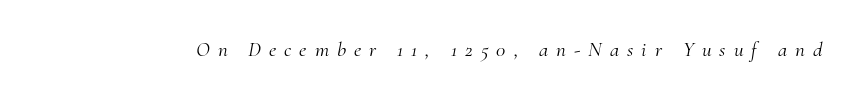
The font sits on the lighter half of the weight spectrum, regular included. The rendering inserts visible extra space after every character. Rule under the text: the space is simply empty. Emphasis-style slanted type is in use.
